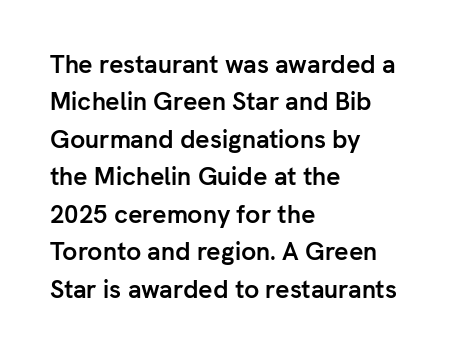
The image shows 25 px bold type, upright; set left-aligned, normal line spacing (1.5x), normal letter spacing, not underlined.
